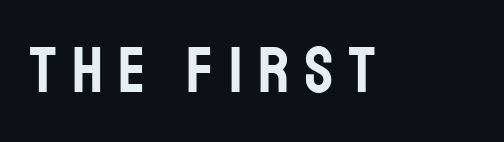
The image shows 65 px condensed sans-serif type, upright; set unusually wide letter spacing (+0.24 em), not underlined; low stroke contrast and a large x-height.
